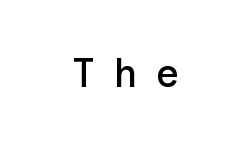
The image shows 40 px sans-serif type, upright; set unusually wide letter spacing (+0.46 em), not underlined; low stroke contrast and a medium x-height.
